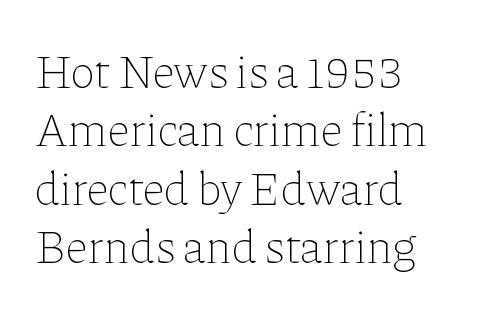
{"italic": "no", "bold": "no", "weight": "thin", "width": "normal", "stroke_contrast": "low", "x_height": "medium", "monospaced": "no", "underline": "no", "align": "left", "line_spacing_ratio": 1.24, "letter_spacing": "normal", "letter_spacing_em": 0.0, "glyph_px": 47}
